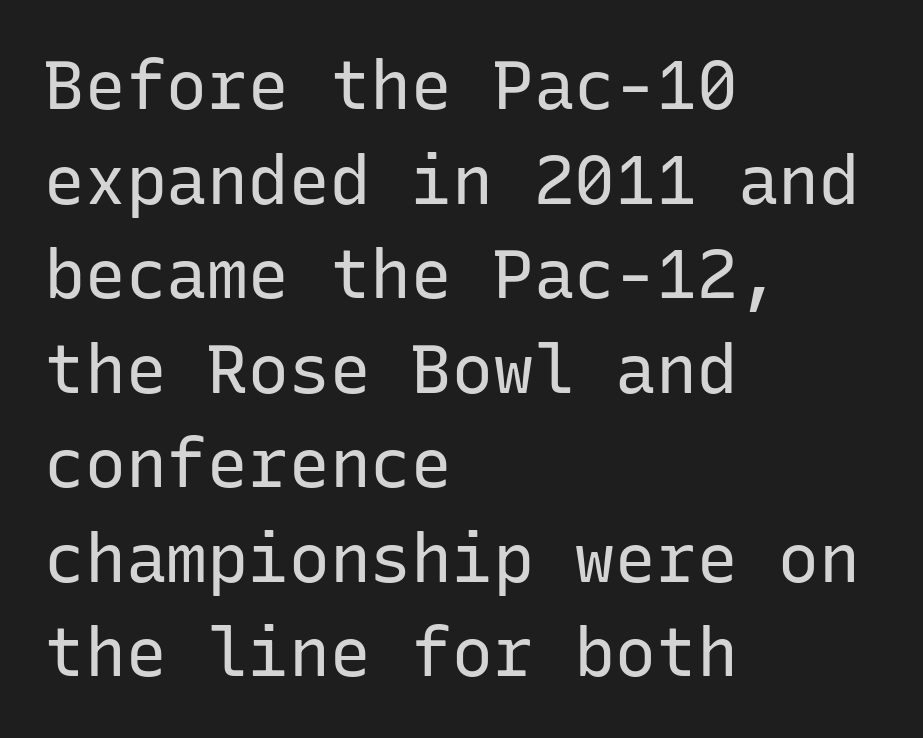
The vertical gap from one line to the next is medium. You could count columns in this text — the font is strictly monospaced. The lines in this sample share a left origin and differ only in where they stop. What kind of face is this? One without serifs — a sans. No word sits above an underline.
